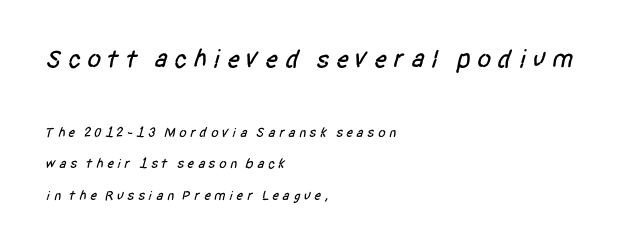
Q: Is the text underlined? A: No.
Q: How is the paragraph aligned? A: Left-aligned.
Q: Is the spacing between letters normal or unusually wide? A: Unusually wide.
Q: Is the spacing between lines tight, normal or loose? A: Loose.
Q: Which block of text is set in a larger size, the first (top) or the second (bottom)? A: The first (top) one.
